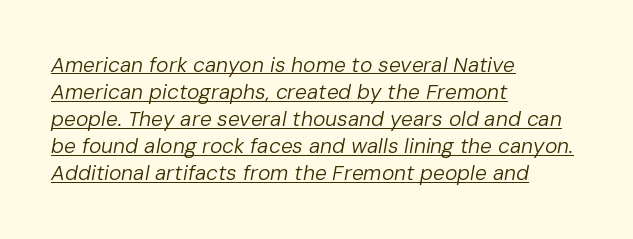
The image shows 21 px text type, italic (leaning right); set left-aligned, normal line spacing (1.29x), normal letter spacing, underlined.
